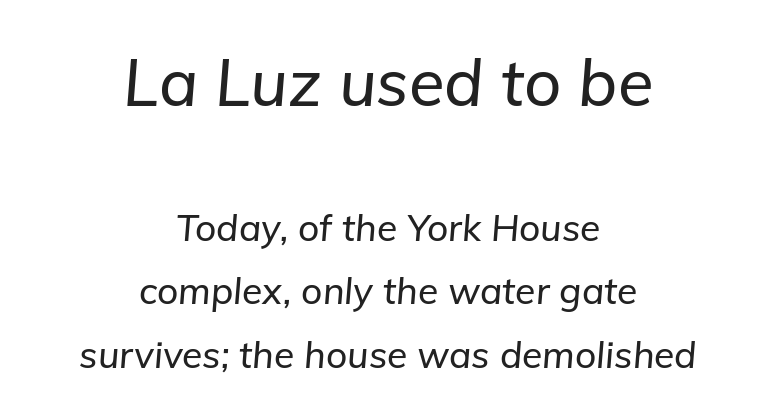
The image shows 65 px text type, italic (leaning right); set centered, line spacing 1.71x, normal letter spacing, not underlined; the first (top) block is 1.76x larger; low stroke contrast and a medium x-height.
